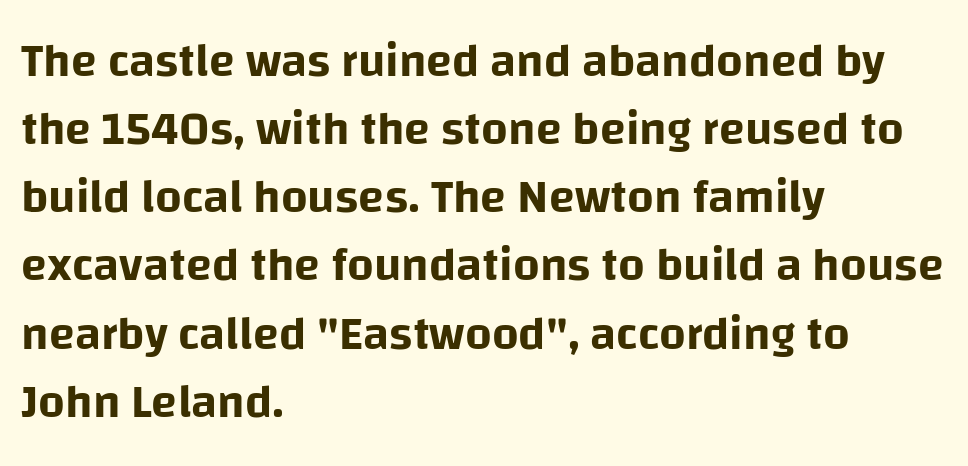
Q: Is the text italic (slanted)? A: No, it is upright.
Q: Is the typeface a serif or a sans-serif typeface? A: Sans-serif.
Q: Is the text underlined? A: No.
Q: How is the paragraph aligned? A: Left-aligned.
Q: Is the spacing between letters normal or unusually wide? A: Normal.
Q: Is the spacing between lines tight, normal or loose? A: Normal.
Q: Width (condensed, normal, or wide)? A: Normal.
Q: Stroke contrast? A: Low.
Q: x-height? A: Large.
Q: Monospaced? A: No.
